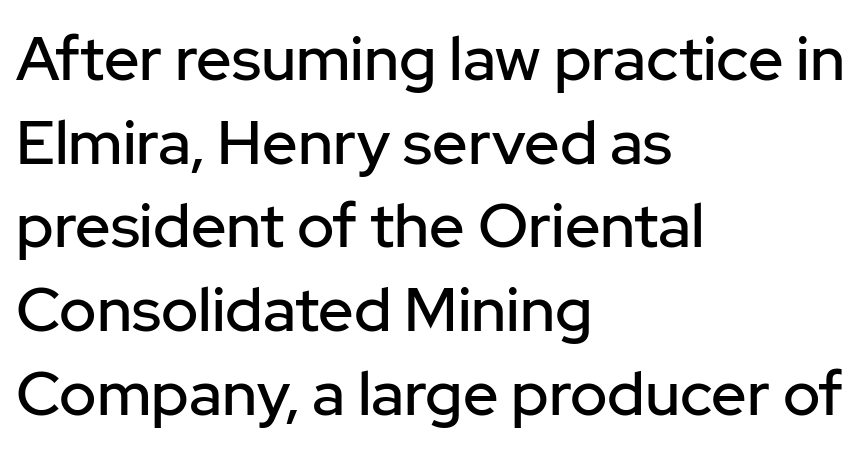
{"serif": "no", "italic": "no", "width": "normal", "stroke_contrast": "low", "x_height": "medium", "monospaced": "no", "underline": "no", "align": "left", "line_spacing": "normal", "line_spacing_ratio": 1.35, "letter_spacing": "normal", "letter_spacing_em": 0.0, "glyph_px": 62}
